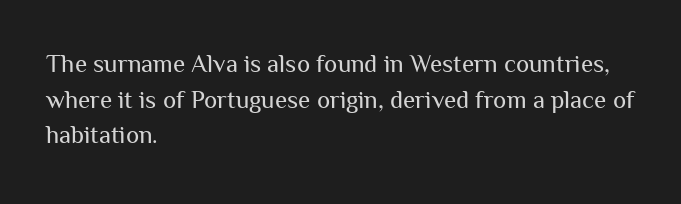
The image shows 25 px text type, upright; set left-aligned, normal line spacing (1.43x), normal letter spacing, not underlined.
